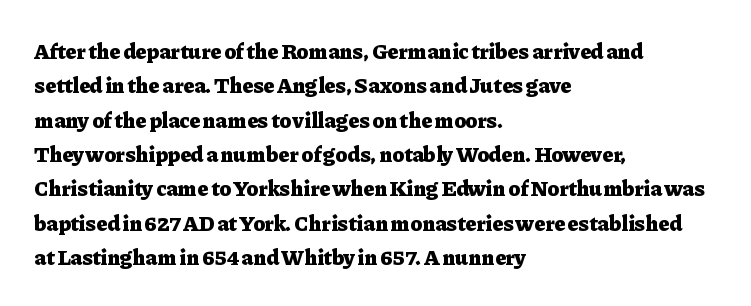
Upright lettering throughout. Just letters on the line, the space beneath them empty. The vertical gap from one line to the next is medium. Strong, thick strokes mark this as bold type. Short and long lines alike share a common starting point at left.
